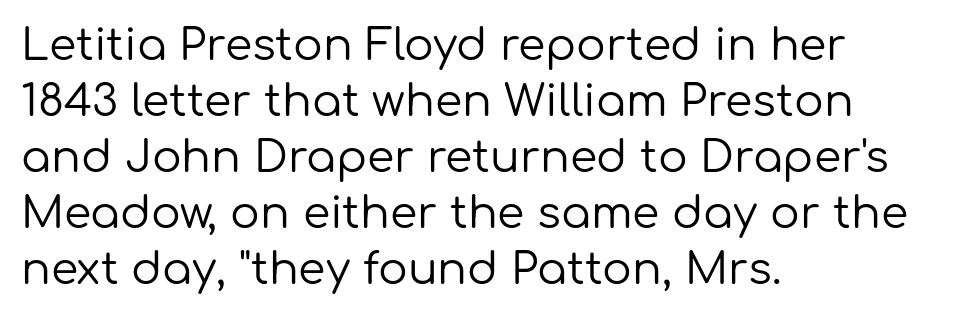
The image shows 44 px regular-weight sans-serif type, upright; set left-aligned, normal line spacing (1.27x), normal letter spacing, not underlined; low stroke contrast and a medium x-height.
